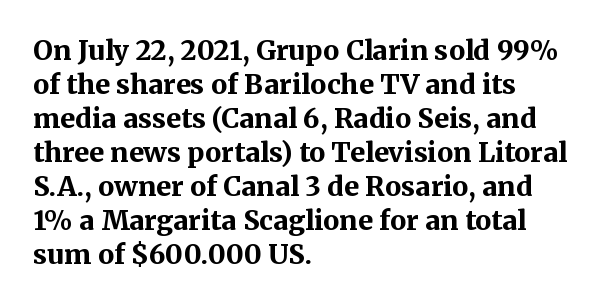
Does the weight exceed regular? Yes, all the way to bold. Short note: letters normally spaced. The space beneath each line is pristine and unruled. The typesetter chose a ragged-right arrangement here. Posture: vertical. The passage shown stacks its lines at a standard gap.
